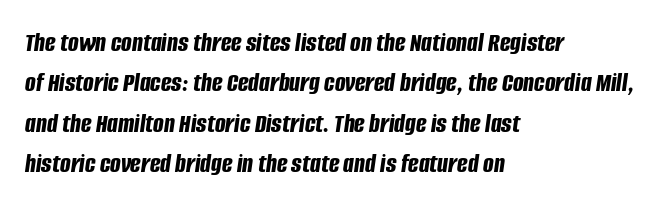
Is the block centered? No — it sits flush against the left margin. No extra tracking has been applied to these lines. Is this a fixed-width face? No — the glyphs have proportional, varying widths. In terms of weight, the rendering is a true, heavy bold. The glyphs are unaccompanied by any horizontal stroke below them. Is the type slanted? Yes — the strokes lean at a clear angle.
